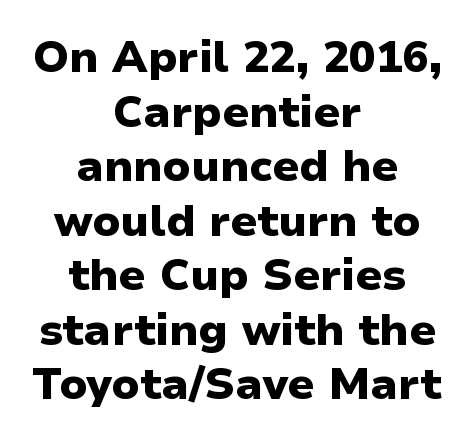
Every stem runs plumb, perpendicular to the baseline. This sample has the flowing, uneven cadence of proportional lettering. Bare-footed words on every line. Look at the bottom of the vertical strokes: they stop flat, with no serifs. The face used here has the dense, thick strokes of a bold. Honestly, the letter spacing is just normal — you wouldn't notice it.
